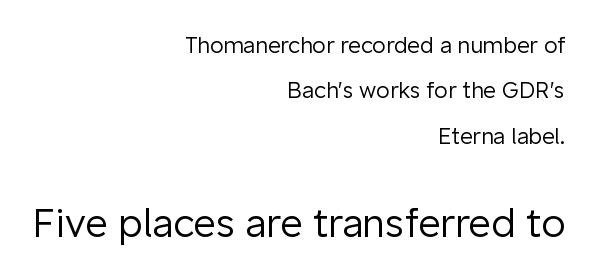
Q: Is the text bold? A: No.
Q: Is the text italic (slanted)? A: No, it is upright.
Q: Is the typeface a serif or a sans-serif typeface? A: Sans-serif.
Q: Is the text underlined? A: No.
Q: How is the paragraph aligned? A: Right-aligned.
Q: Is the spacing between letters normal or unusually wide? A: Normal.
Q: Is the spacing between lines tight, normal or loose? A: Loose.
Q: Which block of text is set in a larger size, the first (top) or the second (bottom)? A: The second (bottom) one.
Q: Width (condensed, normal, or wide)? A: Normal.
Q: Stroke contrast? A: Low.
Q: x-height? A: Medium.
Q: Monospaced? A: No.
